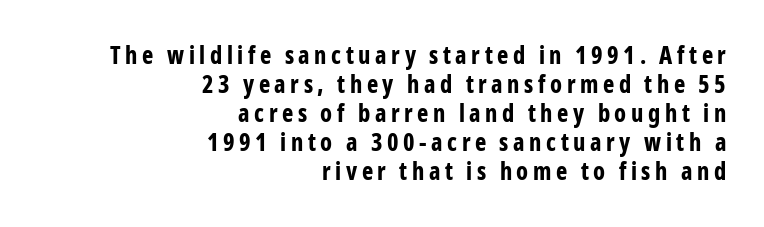
{"italic": "no", "bold": "yes", "underline": "no", "align": "right", "line_spacing_ratio": 1.21, "glyph_px": 24}
